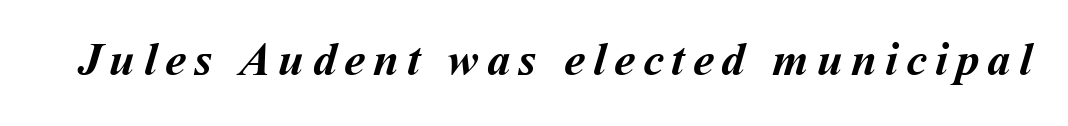
{"bold": "yes", "weight": "semibold", "width": "normal", "stroke_contrast": "medium", "x_height": "medium", "monospaced": "no", "underline": "no", "glyph_px": 47}
